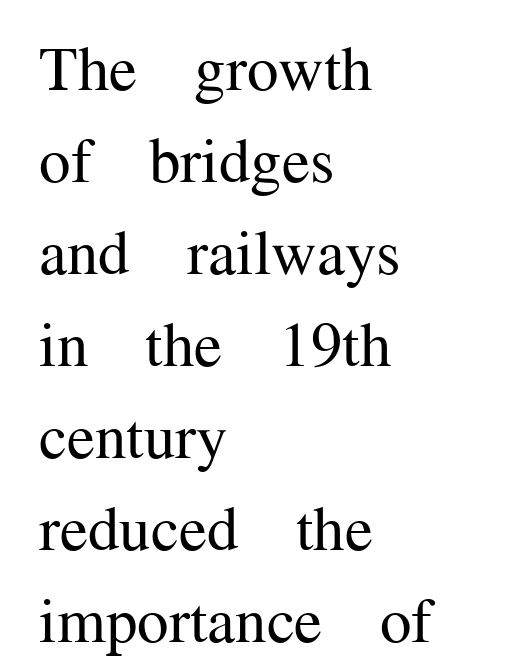
Stem width sits at or under what a default text font uses. In terms of posture, this sample is upright. Is this a sans? No — the strokes have serifs. One glance says typical: line gaps are just what's usual. Has an underline been added? It has not. Do the characters align in a grid? No, the font is proportional.
